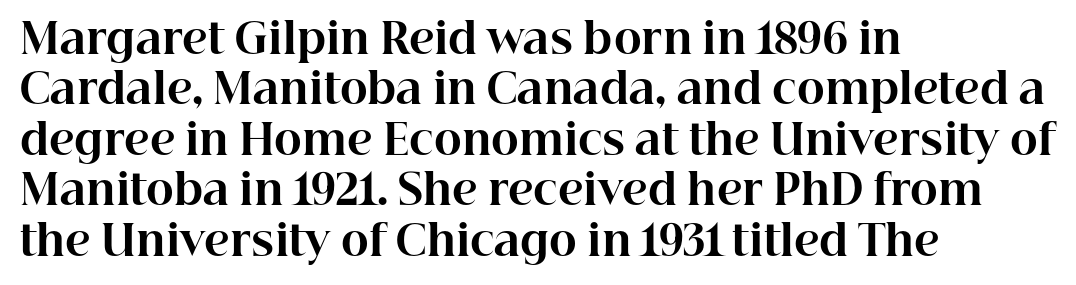
Q: Is the text bold? A: Yes.
Q: Is the text italic (slanted)? A: No, it is upright.
Q: Is the typeface a serif or a sans-serif typeface? A: Serif.
Q: Is the text underlined? A: No.
Q: How is the paragraph aligned? A: Left-aligned.
Q: Is the spacing between letters normal or unusually wide? A: Normal.
Q: Width (condensed, normal, or wide)? A: Normal.
Q: Stroke contrast? A: High.
Q: x-height? A: Medium.
Q: Monospaced? A: No.
